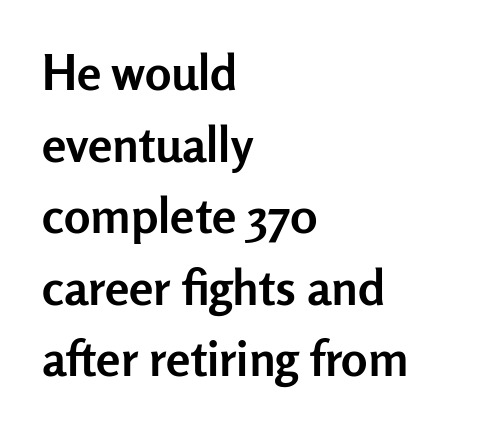
The rag falls on the right side of this text block. No extra tracking has been applied to these lines. Check the space under the baseline: it is left empty. The letters advance in unequal steps, a hallmark of proportional type.
